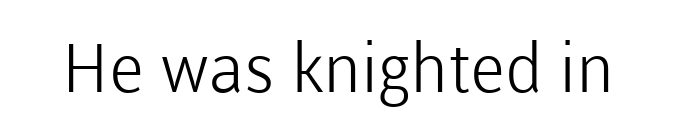
What stands out about the letter spacing? Nothing — it is the standard amount. You could not count columns in this text — the font is proportionally spaced. Stroke thickness stays within the range of a standard reading face or lighter. Unlike italic type, these characters show no tilt at all. This rendering features lettering with no underline. I'd call this a sans setting — the letters go barefoot.
